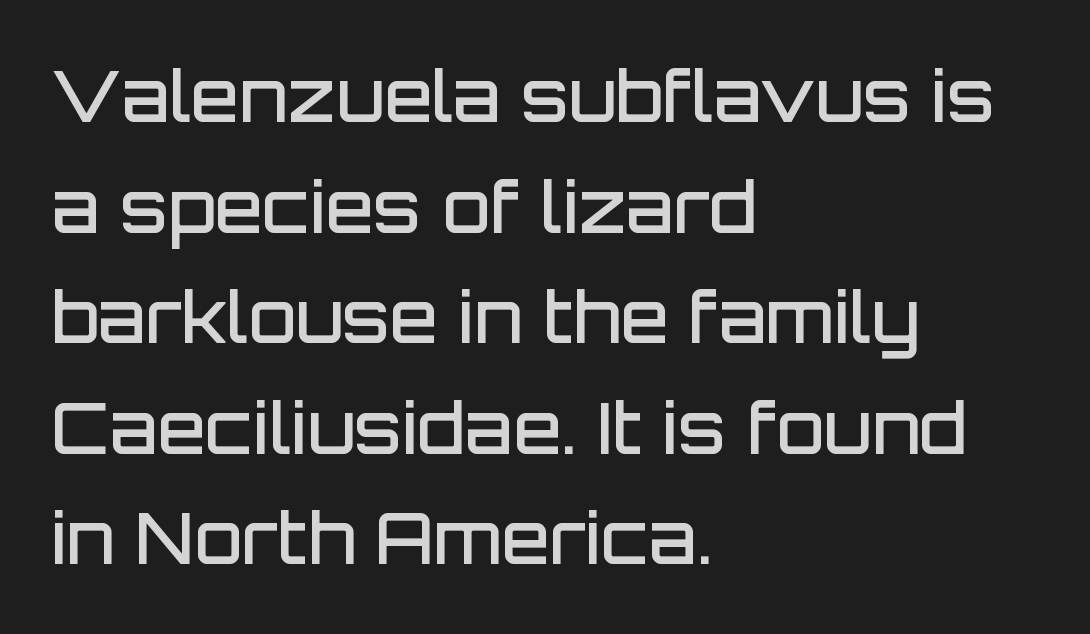
Q: Is the text bold? A: Semi-bold.
Q: Is the text italic (slanted)? A: No, it is upright.
Q: Is the typeface a serif or a sans-serif typeface? A: Sans-serif.
Q: Is the text underlined? A: No.
Q: How is the paragraph aligned? A: Left-aligned.
Q: Is the spacing between letters normal or unusually wide? A: Normal.
Q: Is the spacing between lines tight, normal or loose? A: Normal.
Q: Width (condensed, normal, or wide)? A: Normal.
Q: Stroke contrast? A: Low.
Q: x-height? A: Large.
Q: Monospaced? A: No.
